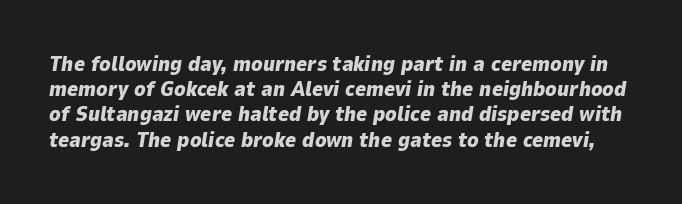
The foot of each line stays bare and open. Every letter is thick-stroked: bold, no question. Emphasis-style slanted type is in use. In terms of letterspacing, this is plain default setting.
